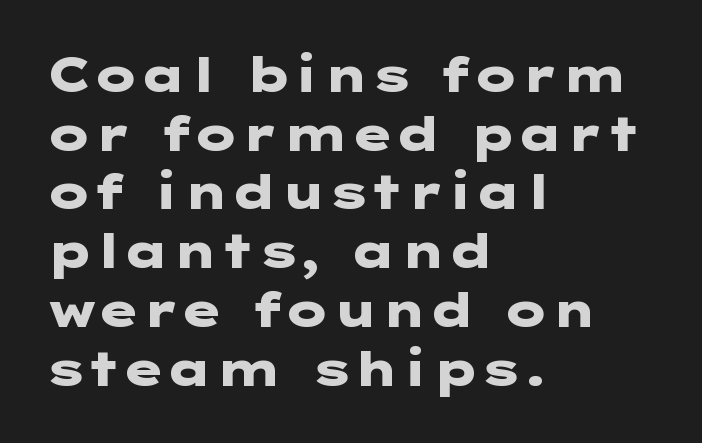
Q: Is the text bold? A: Yes.
Q: Is the text italic (slanted)? A: No, it is upright.
Q: Is the typeface a serif or a sans-serif typeface? A: Sans-serif.
Q: Is the text underlined? A: No.
Q: How is the paragraph aligned? A: Left-aligned.
Q: Is the spacing between letters normal or unusually wide? A: Normal.
Q: Is the spacing between lines tight, normal or loose? A: Normal.
Q: Width (condensed, normal, or wide)? A: Wide.
Q: Stroke contrast? A: Low.
Q: x-height? A: Medium.
